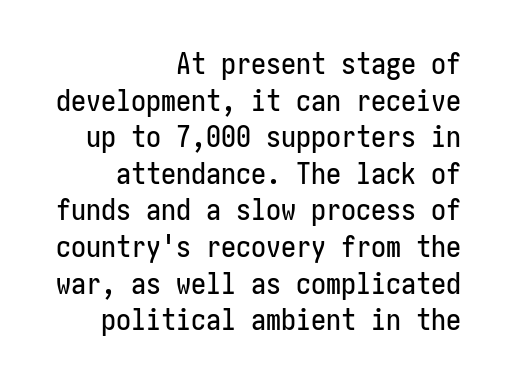
The lettering holds an erect, upright posture throughout. Horizontally, the lines are justified to the trailing edge only. Spacing between characters is what you'd get straight out of the box. Serif or sans? Sans — the stroke terminals are bare. The space beneath each line is pristine and unruled.
